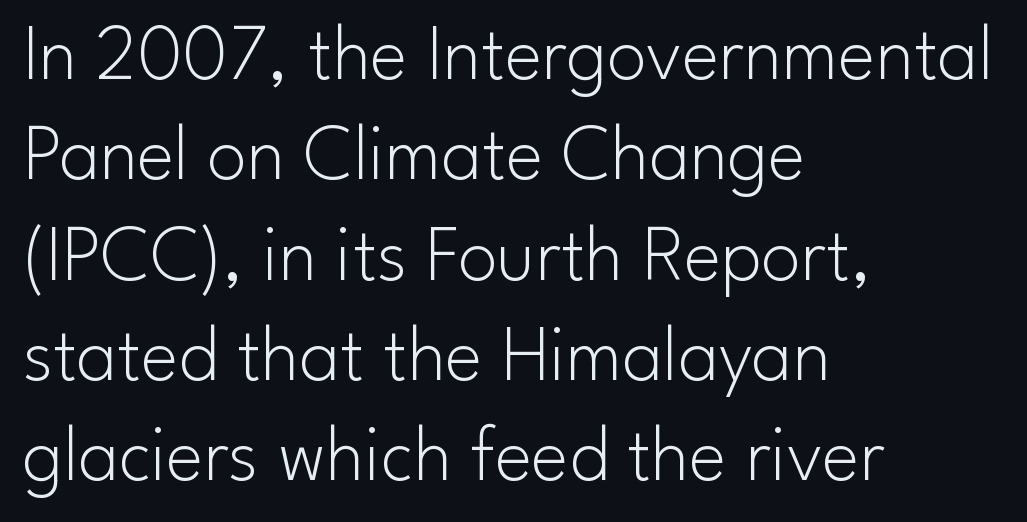
The image shows 79 px light sans-serif type, upright; set left-aligned, normal line spacing (1.27x), normal letter spacing, not underlined; low stroke contrast and a small x-height.
